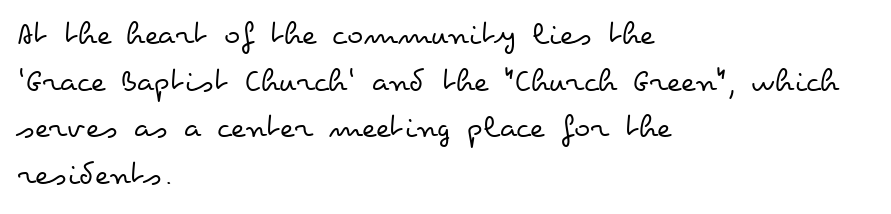
{"italic": "no", "bold": "no", "weight": "regular", "width": "wide", "stroke_contrast": "low", "x_height": "small", "monospaced": "no", "underline": "no", "align": "left", "line_spacing": "normal", "line_spacing_ratio": 1.37, "letter_spacing": "normal", "letter_spacing_em": 0.0, "glyph_px": 34}
